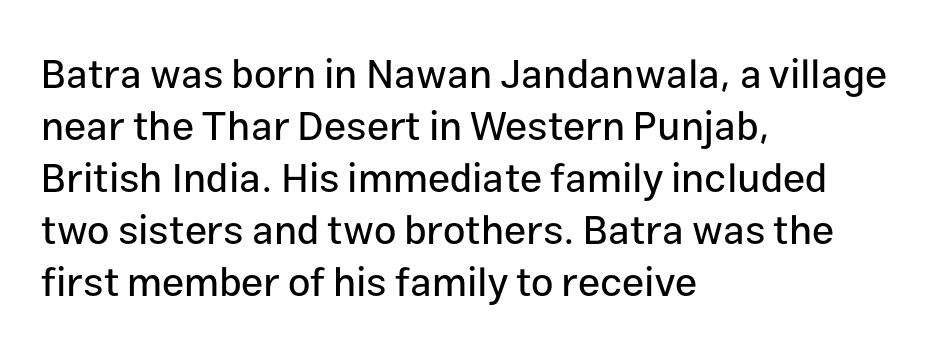
The passage shown is not underscored anywhere. Standard letterfit; no display-style spreading of the glyphs. Nope, no serifs anywhere on these letters. This block has exactly the height ordinary leading produces.
